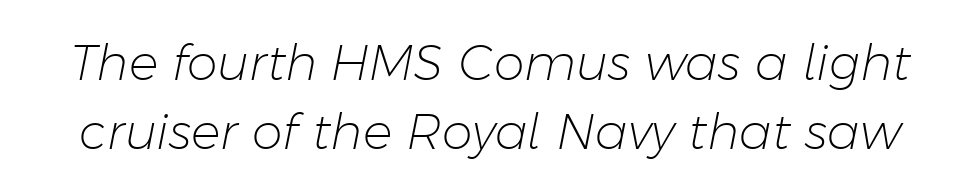
The glyphs are unaccompanied by any horizontal stroke below them. Compared with typical paragraphs, the rows here are spaced about the same. Think of a printed novel: that variable character pitch is what you see here. The typography opts for an oblique posture over an upright one.
